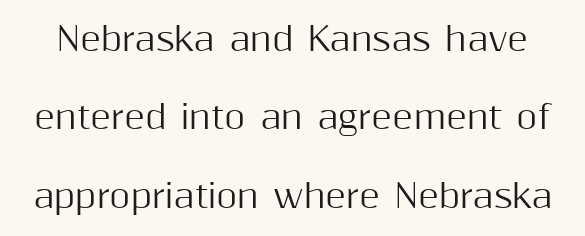
What stands out about the letter spacing? Nothing — it is the standard amount. Looks like regular typesetting: each glyph gets only the width it needs. This rendering features lettering with no underline. The type family on display is of the sans-serif kind. Students, observe: this is what heavily led, spacious text looks like.
